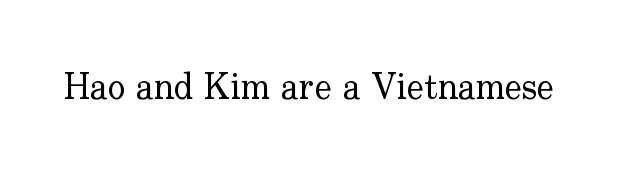
{"serif": "yes", "italic": "no", "bold": "no", "weight": "regular", "width": "normal", "stroke_contrast": "low", "x_height": "small", "monospaced": "no", "underline": "no", "letter_spacing": "normal", "letter_spacing_em": 0.0, "glyph_px": 36}
